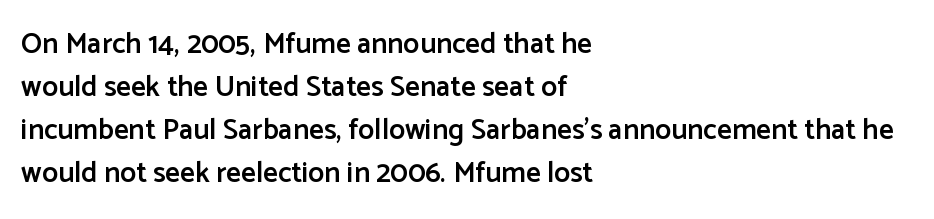
{"serif": "no", "italic": "no", "bold": "semi", "weight": "semibold", "width": "normal", "stroke_contrast": "low", "x_height": "medium", "monospaced": "no", "underline": "no", "align": "left", "line_spacing": "normal", "line_spacing_ratio": 1.48, "letter_spacing": "normal", "letter_spacing_em": 0.0, "glyph_px": 29}
